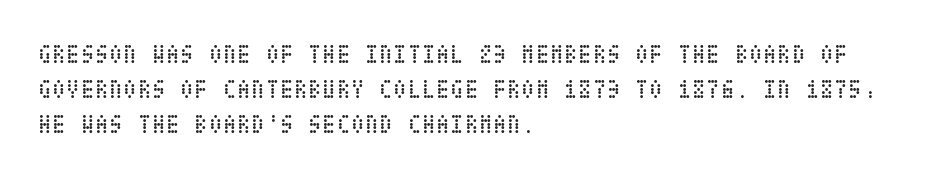
The image shows 26 px text type, upright; set left-aligned, normal line spacing (1.35x), normal letter spacing, not underlined.
